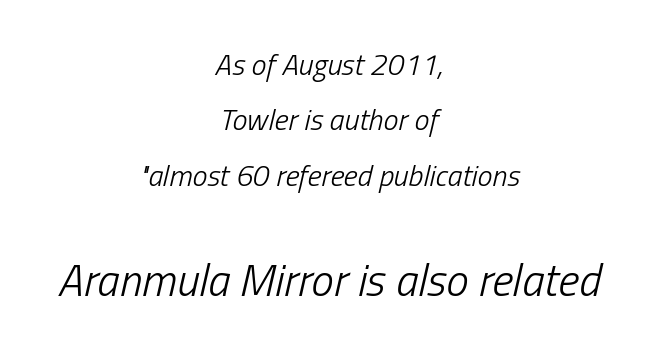
The typography opts for an oblique posture over an upright one. Layout note: lines centered. The area under the type is left untouched. These lines are rendered in a variable-pitch font. Look at the tracking — it's just the regular setting, nothing added. The rendering enlarges the type as you move from the upper chunk to the lower.
